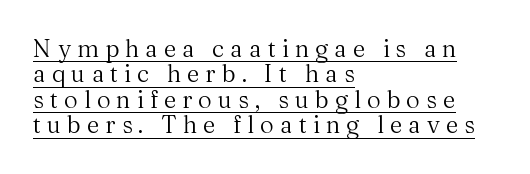
The passage is arranged the way most books set body copy — flush left. Every stem runs plumb, perpendicular to the baseline. Quick note: interline space is minimal. The font sits on the lighter half of the weight spectrum, regular included. Display-style spreading of the glyphs; the letterfit is very open. Has an underline been added? It has.
